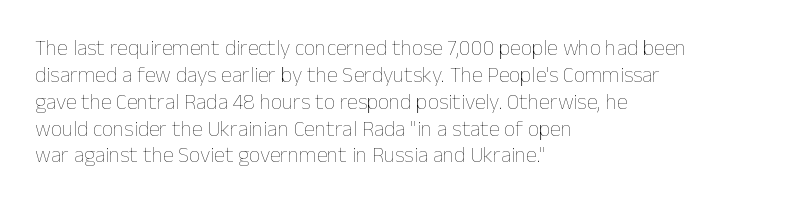
Honestly, the letter spacing is just normal — you wouldn't notice it. A student would call this left alignment; a typographer would say flush left, rag right. The font sits on the lighter half of the weight spectrum, regular included. Just letters on the line, the space beneath them empty.
